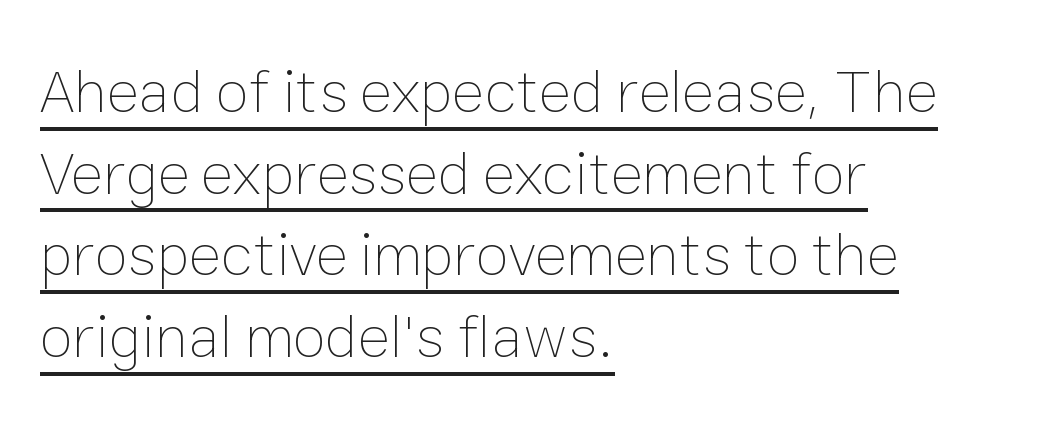
Q: Is the text bold? A: No.
Q: Is the text italic (slanted)? A: No, it is upright.
Q: Is the text underlined? A: Yes.
Q: How is the paragraph aligned? A: Left-aligned.
Q: Is the spacing between letters normal or unusually wide? A: Normal.
Q: Is the spacing between lines tight, normal or loose? A: Normal.
Q: Width (condensed, normal, or wide)? A: Normal.
Q: Stroke contrast? A: Low.
Q: x-height? A: Medium.
Q: Monospaced? A: No.
